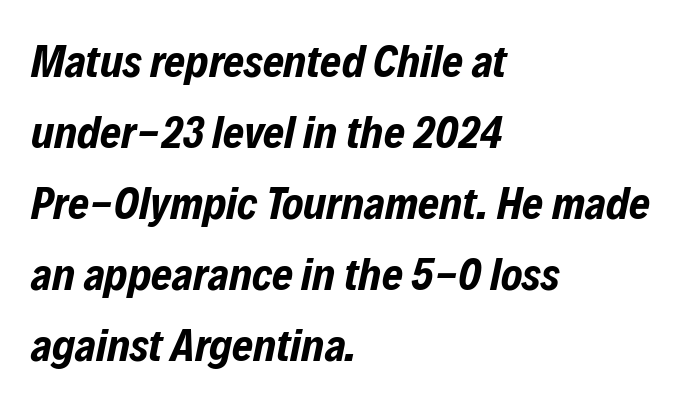
{"italic": "yes", "lean": "right", "slant_degrees": 12, "bold": "yes", "weight": "bold", "width": "condensed", "stroke_contrast": "low", "x_height": "medium", "monospaced": "no", "underline": "no", "align": "left", "line_spacing": "normal", "line_spacing_ratio": 1.58, "letter_spacing": "normal", "letter_spacing_em": 0.0, "glyph_px": 45}
